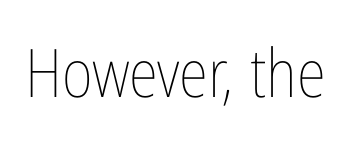
Q: Is the text bold? A: No.
Q: Is the text italic (slanted)? A: No, it is upright.
Q: Is the text underlined? A: No.
Q: Is the spacing between letters normal or unusually wide? A: Normal.
Q: Width (condensed, normal, or wide)? A: Condensed.
Q: Stroke contrast? A: Low.
Q: x-height? A: Medium.
Q: Monospaced? A: No.
